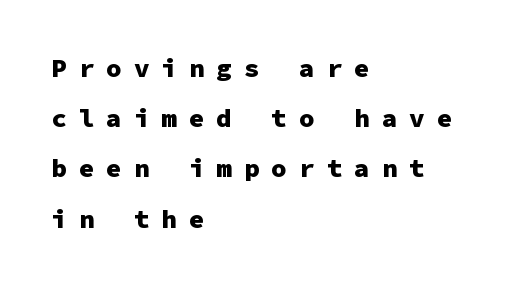
{"italic": "no", "bold": "yes", "underline": "no", "align": "left", "line_spacing": "loose", "line_spacing_ratio": 1.93, "letter_spacing": "wide", "letter_spacing_em": 0.46, "glyph_px": 26}
